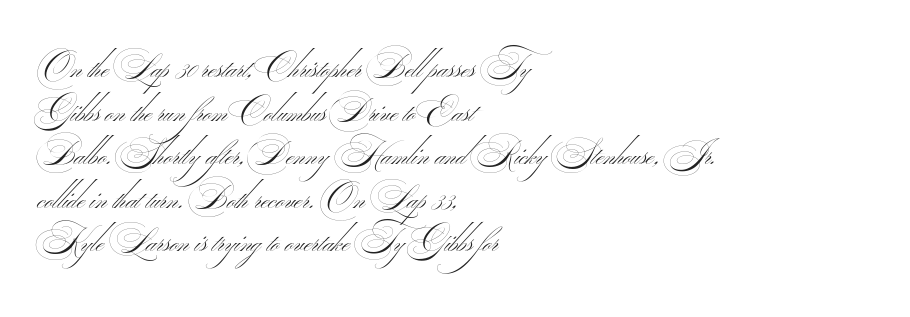
Type style note: lacks serifs. Every row of glyphs begins at an identical x-position on the left. Does the leading feel generous? No, just average. Each stroke keeps to a modest, everyday thickness or less. A typesetter would call this proportional, since set widths differ per character. Words float on clear page, feet unadorned.
